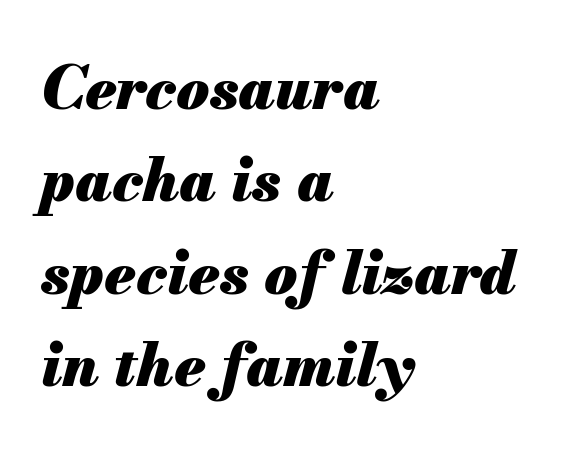
The image shows 60 px heavy type, italic (leaning right); set left-aligned, normal line spacing (1.54x), normal letter spacing, not underlined; medium stroke contrast and a small x-height.
